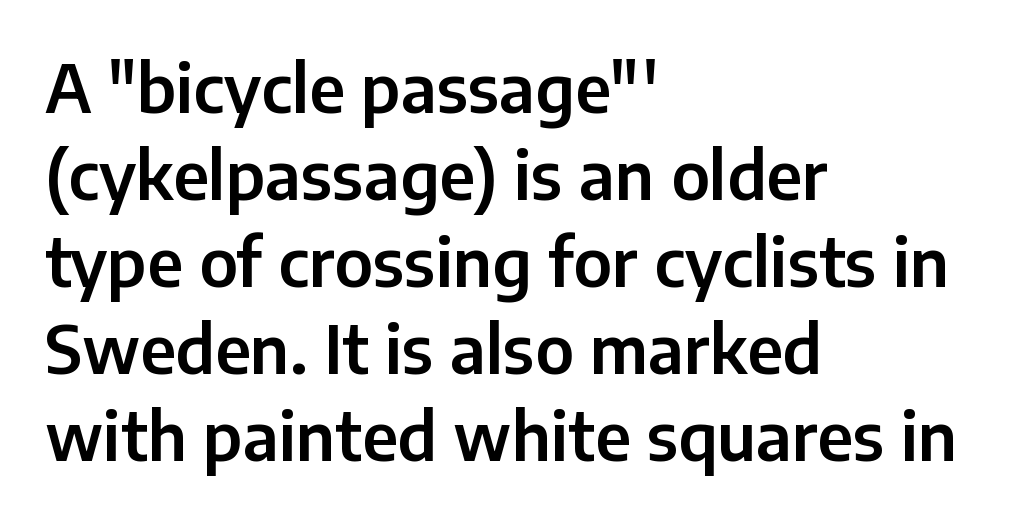
Q: Is the text italic (slanted)? A: No, it is upright.
Q: Is the typeface a serif or a sans-serif typeface? A: Sans-serif.
Q: Is the text underlined? A: No.
Q: How is the paragraph aligned? A: Left-aligned.
Q: Is the spacing between letters normal or unusually wide? A: Normal.
Q: Is the spacing between lines tight, normal or loose? A: Normal.
Q: Width (condensed, normal, or wide)? A: Normal.
Q: Stroke contrast? A: Low.
Q: x-height? A: Medium.
Q: Monospaced? A: No.
